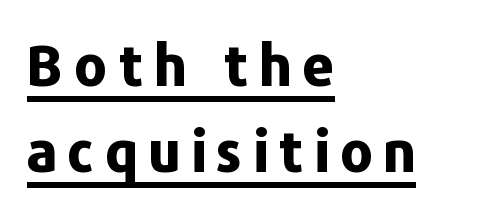
Q: Is the text bold? A: Yes.
Q: Is the text italic (slanted)? A: No, it is upright.
Q: Is the typeface a serif or a sans-serif typeface? A: Sans-serif.
Q: Is the text underlined? A: Yes.
Q: How is the paragraph aligned? A: Left-aligned.
Q: Is the spacing between lines tight, normal or loose? A: Normal.
Q: Width (condensed, normal, or wide)? A: Normal.
Q: Stroke contrast? A: Low.
Q: x-height? A: Medium.
Q: Monospaced? A: No.
